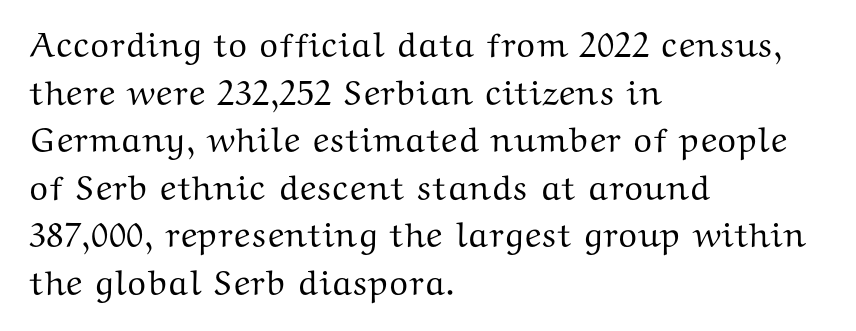
The image shows 35 px wide serif type, upright; set left-aligned, normal line spacing (1.36x), normal letter spacing, not underlined; medium stroke contrast and a medium x-height.
